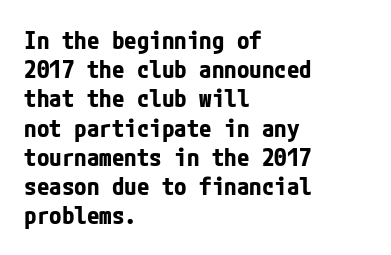
{"italic": "no", "bold": "yes", "underline": "no", "align": "left", "line_spacing_ratio": 1.17, "letter_spacing": "normal", "letter_spacing_em": 0.0, "glyph_px": 25}
